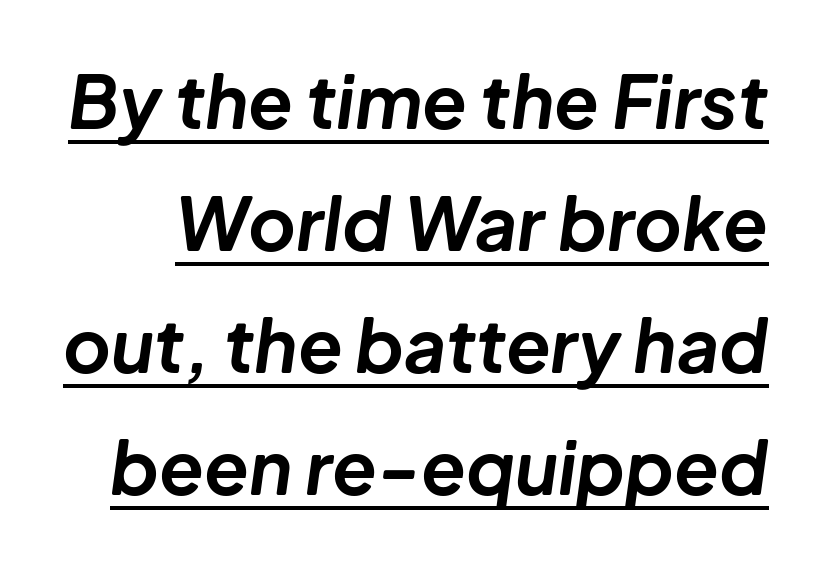
The image shows 73 px bold type, italic (leaning right); set normal line spacing (1.67x), normal letter spacing, underlined; low stroke contrast and a medium x-height.
